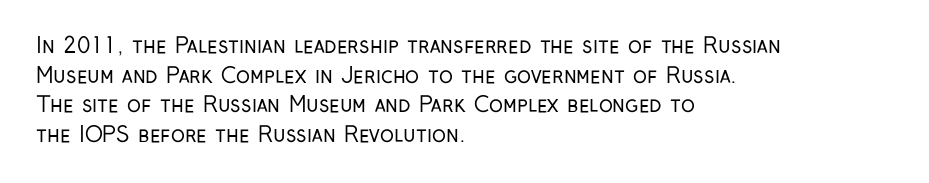
Q: Is the text bold? A: No.
Q: Is the text italic (slanted)? A: No, it is upright.
Q: Is the text underlined? A: No.
Q: How is the paragraph aligned? A: Left-aligned.
Q: Is the spacing between letters normal or unusually wide? A: Normal.
Q: Is the spacing between lines tight, normal or loose? A: Normal.
